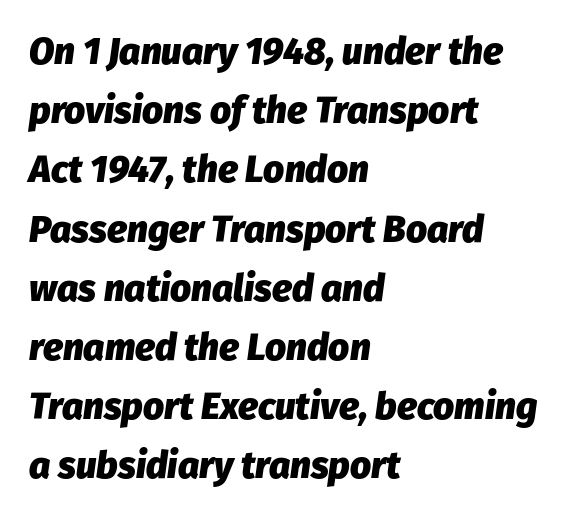
Q: Is the text bold? A: Yes.
Q: Is the text italic (slanted)? A: Yes, it leans right by about 8 degrees.
Q: Is the text underlined? A: No.
Q: How is the paragraph aligned? A: Left-aligned.
Q: Is the spacing between letters normal or unusually wide? A: Normal.
Q: Is the spacing between lines tight, normal or loose? A: Normal.
Q: Width (condensed, normal, or wide)? A: Normal.
Q: Stroke contrast? A: Low.
Q: x-height? A: Medium.
Q: Monospaced? A: No.
